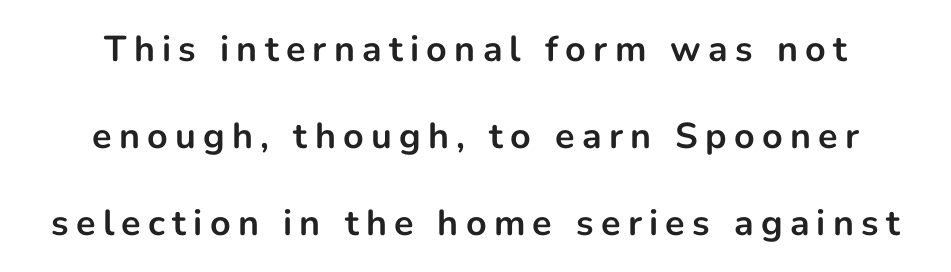
{"serif": "no", "italic": "no", "bold": "yes", "weight": "bold", "width": "normal", "stroke_contrast": "low", "x_height": "medium", "monospaced": "no", "underline": "no", "align": "center", "line_spacing": "loose", "line_spacing_ratio": 2.41, "letter_spacing": "wide", "letter_spacing_em": 0.2, "glyph_px": 36}
